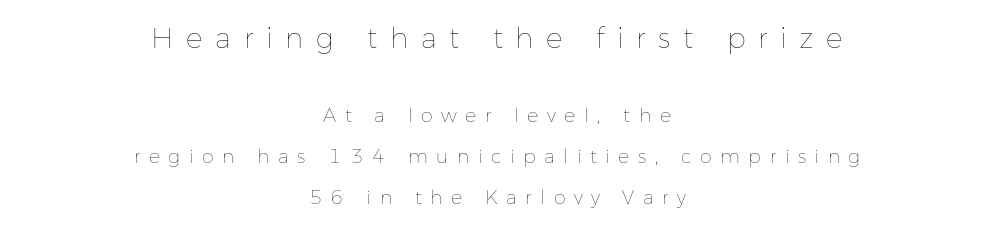
{"italic": "no", "bold": "no", "weight": "thin", "width": "normal", "stroke_contrast": "low", "x_height": "medium", "monospaced": "no", "underline": "no", "align": "center", "line_spacing": "loose", "line_spacing_ratio": 2.16, "letter_spacing": "wide", "letter_spacing_em": 0.45, "larger_block": "first", "size_ratio": 1.47, "glyph_px": 28}
